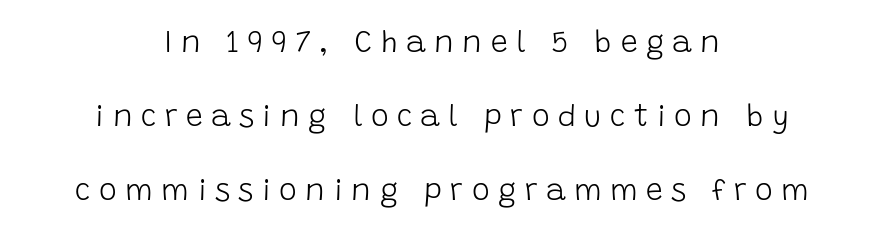
The image shows 30 px light sans-serif type, upright; set centered, loose line spacing (2.46x), unusually wide letter spacing (+0.28 em), not underlined; low stroke contrast and a large x-height.
